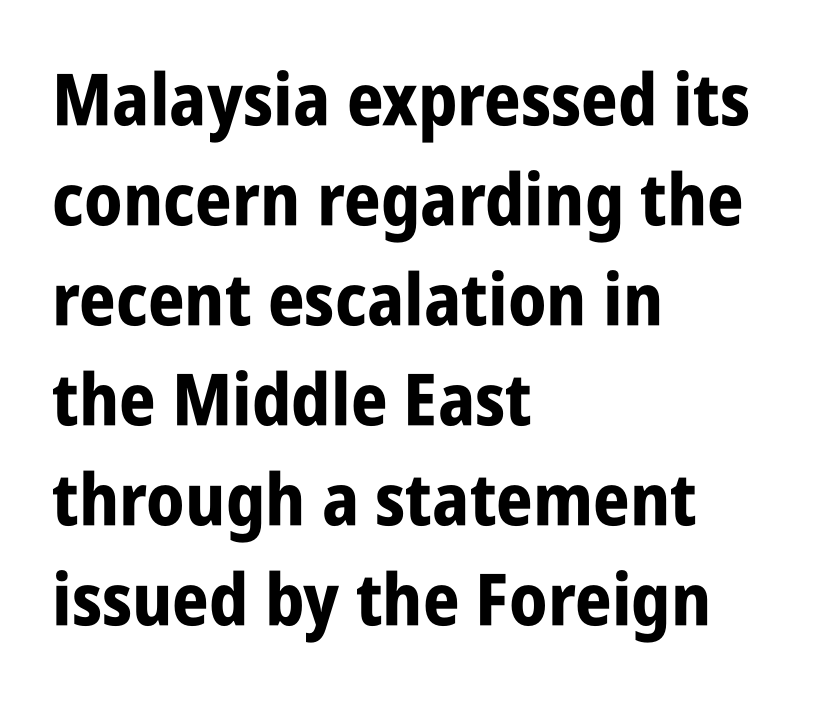
{"serif": "no", "italic": "no", "bold": "yes", "weight": "bold", "width": "condensed", "stroke_contrast": "low", "x_height": "large", "monospaced": "no", "underline": "no", "align": "left", "line_spacing": "normal", "line_spacing_ratio": 1.39, "letter_spacing": "normal", "letter_spacing_em": 0.0, "glyph_px": 72}
